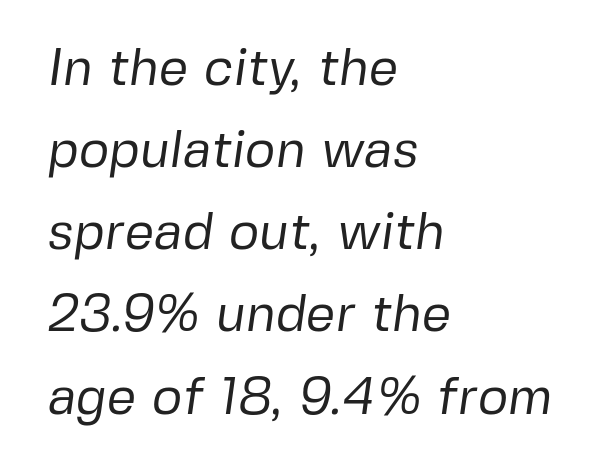
Nothing sits at the stroke ends, so this counts as sans-serif. The passage shown is not underscored anywhere. Varying glyph widths throughout — classic text-font behaviour. Nothing unusual about the tracking: characters are spaced as the font intends. The compositor pushed each line to the left boundary. A typesetter would call this leading conventional body-copy spacing.
